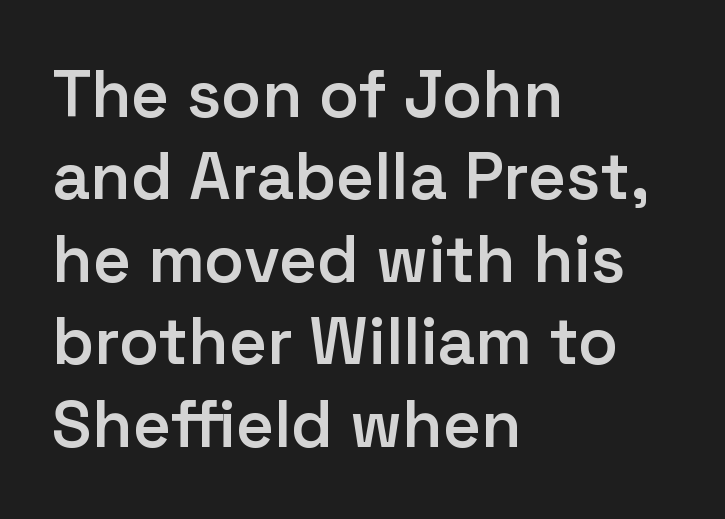
Q: Is the text bold? A: Semi-bold.
Q: Is the text italic (slanted)? A: No, it is upright.
Q: Is the typeface a serif or a sans-serif typeface? A: Sans-serif.
Q: Is the text underlined? A: No.
Q: How is the paragraph aligned? A: Left-aligned.
Q: Is the spacing between letters normal or unusually wide? A: Normal.
Q: Is the spacing between lines tight, normal or loose? A: Normal.
Q: Width (condensed, normal, or wide)? A: Normal.
Q: Stroke contrast? A: Low.
Q: x-height? A: Medium.
Q: Monospaced? A: No.
